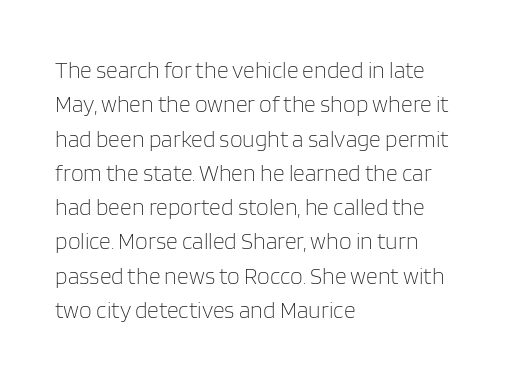
Q: Is the text bold? A: No.
Q: Is the text italic (slanted)? A: No, it is upright.
Q: Is the text underlined? A: No.
Q: How is the paragraph aligned? A: Left-aligned.
Q: Is the spacing between letters normal or unusually wide? A: Normal.
Q: Is the spacing between lines tight, normal or loose? A: Normal.
